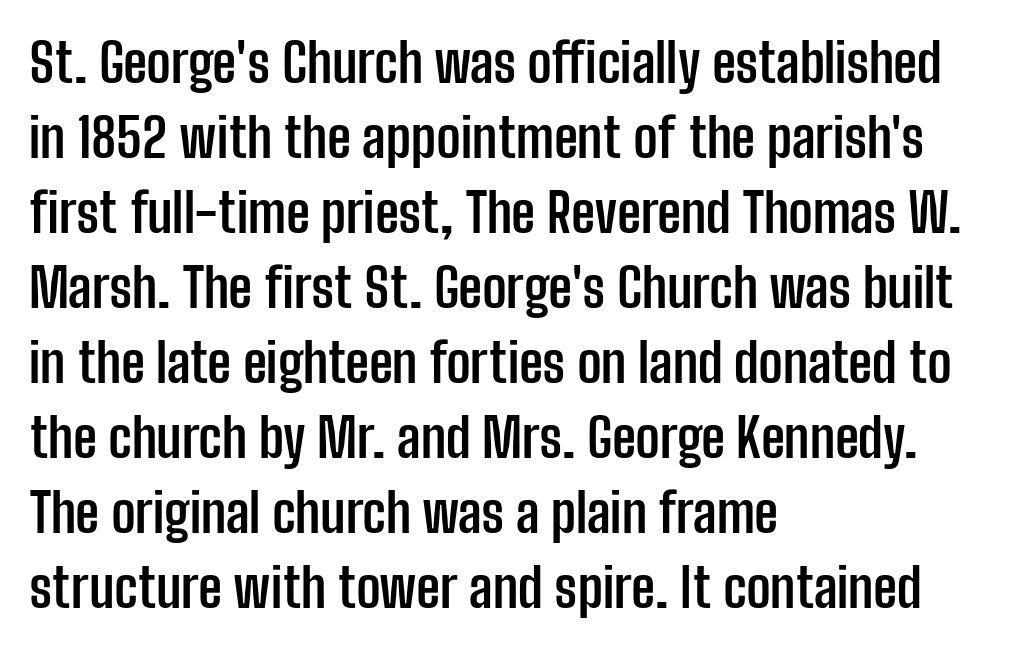
Q: Is the text bold? A: Yes.
Q: Is the text italic (slanted)? A: No, it is upright.
Q: Is the typeface a serif or a sans-serif typeface? A: Sans-serif.
Q: Is the text underlined? A: No.
Q: How is the paragraph aligned? A: Left-aligned.
Q: Is the spacing between letters normal or unusually wide? A: Normal.
Q: Is the spacing between lines tight, normal or loose? A: Normal.
Q: Width (condensed, normal, or wide)? A: Condensed.
Q: Stroke contrast? A: Low.
Q: x-height? A: Medium.
Q: Monospaced? A: No.
